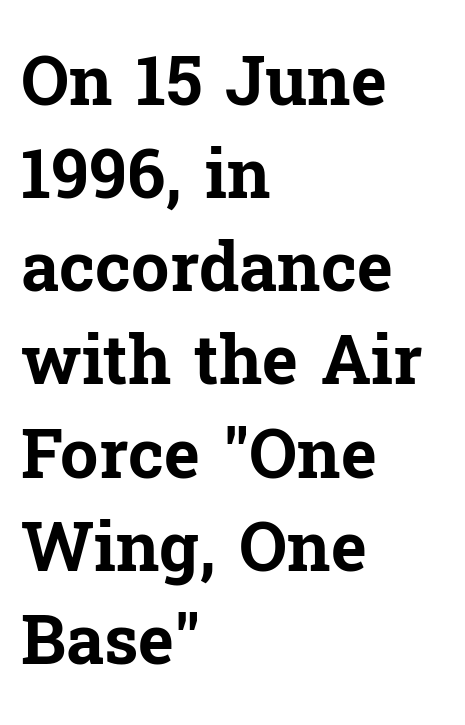
{"serif": "yes", "italic": "no", "bold": "yes", "weight": "bold", "width": "normal", "stroke_contrast": "low", "x_height": "medium", "monospaced": "no", "underline": "no", "align": "left", "line_spacing": "normal", "line_spacing_ratio": 1.37, "letter_spacing": "normal", "letter_spacing_em": 0.0, "glyph_px": 68}
